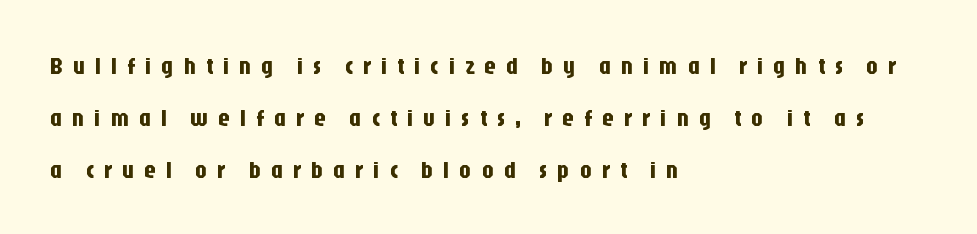
Q: Is the text italic (slanted)? A: No, it is upright.
Q: Is the text underlined? A: No.
Q: How is the paragraph aligned? A: Left-aligned.
Q: Is the spacing between letters normal or unusually wide? A: Unusually wide.
Q: Is the spacing between lines tight, normal or loose? A: Loose.
